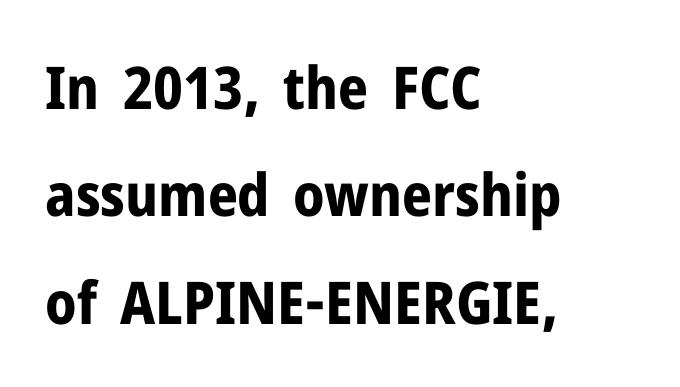
Q: Is the text bold? A: Yes.
Q: Is the text italic (slanted)? A: No, it is upright.
Q: Is the typeface a serif or a sans-serif typeface? A: Sans-serif.
Q: Is the text underlined? A: No.
Q: How is the paragraph aligned? A: Left-aligned.
Q: Is the spacing between letters normal or unusually wide? A: Normal.
Q: Width (condensed, normal, or wide)? A: Normal.
Q: Stroke contrast? A: Low.
Q: x-height? A: Medium.
Q: Monospaced? A: No.
